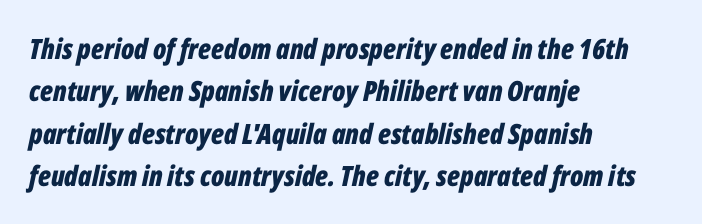
{"italic": "yes", "lean": "right", "slant_degrees": 12, "bold": "yes", "weight": "bold", "width": "condensed", "stroke_contrast": "low", "x_height": "medium", "monospaced": "no", "underline": "no", "align": "left", "line_spacing": "normal", "line_spacing_ratio": 1.51, "letter_spacing": "normal", "letter_spacing_em": 0.0, "glyph_px": 28}
